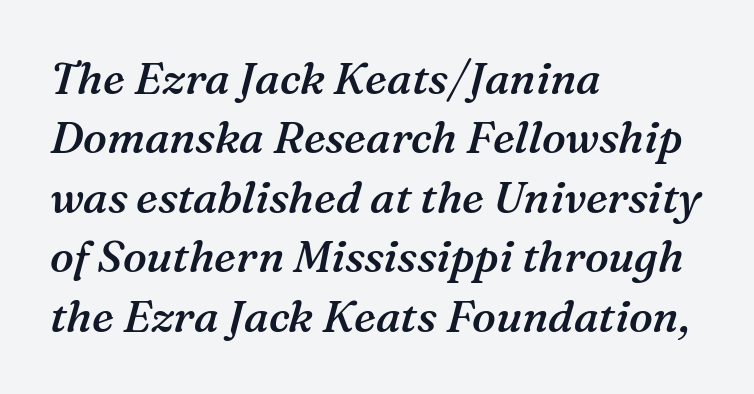
Q: Is the text bold? A: Semi-bold.
Q: Is the text italic (slanted)? A: Yes, it leans right by about 16 degrees.
Q: Is the typeface a serif or a sans-serif typeface? A: Serif.
Q: Is the text underlined? A: No.
Q: How is the paragraph aligned? A: Left-aligned.
Q: Is the spacing between letters normal or unusually wide? A: Normal.
Q: Is the spacing between lines tight, normal or loose? A: Normal.
Q: Width (condensed, normal, or wide)? A: Normal.
Q: Stroke contrast? A: Medium.
Q: x-height? A: Medium.
Q: Monospaced? A: No.
